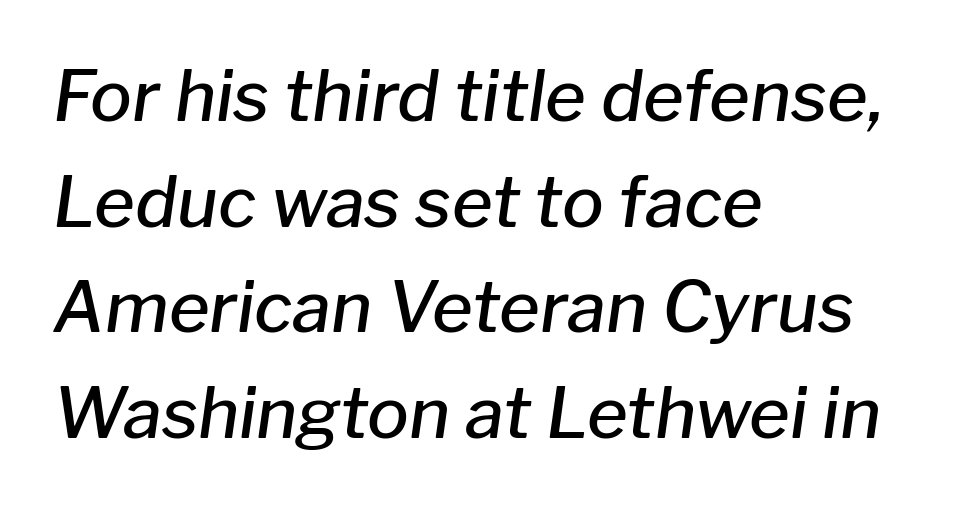
This sample has the flowing, uneven cadence of proportional lettering. Is the letter spacing exaggerated? No — it looks like the ordinary default. Notice how the passage keeps a crisp vertical edge on the left only. The passage shown is semibold, sitting just below true bold. If you drew a line through each stem, it would be angled.
